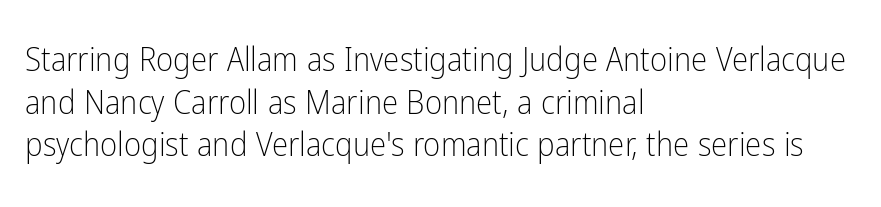
{"serif": "no", "italic": "no", "bold": "no", "weight": "light", "width": "condensed", "stroke_contrast": "low", "x_height": "medium", "monospaced": "no", "underline": "no", "align": "left", "line_spacing": "normal", "line_spacing_ratio": 1.29, "letter_spacing": "normal", "letter_spacing_em": 0.0, "glyph_px": 33}
